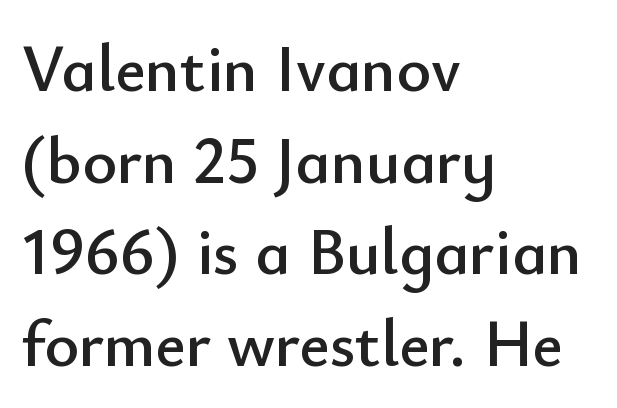
{"serif": "no", "italic": "no", "width": "normal", "stroke_contrast": "low", "x_height": "small", "monospaced": "no", "underline": "no", "align": "left", "line_spacing": "normal", "line_spacing_ratio": 1.39, "letter_spacing": "normal", "letter_spacing_em": 0.0, "glyph_px": 66}
